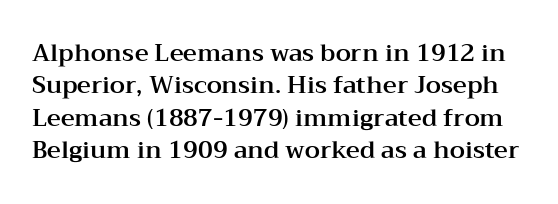
{"italic": "no", "underline": "no", "line_spacing": "normal", "line_spacing_ratio": 1.35, "letter_spacing": "normal", "letter_spacing_em": 0.0, "glyph_px": 24}
